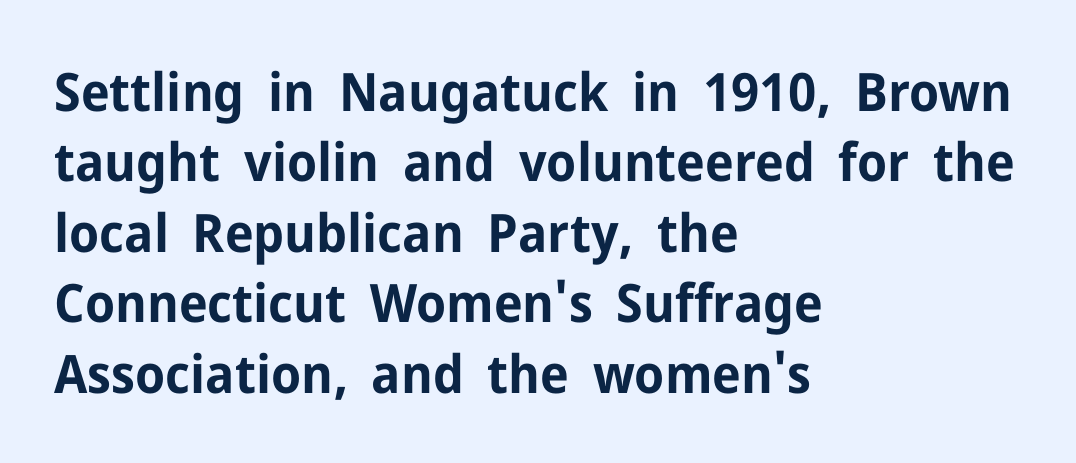
Q: Is the text bold? A: Yes.
Q: Is the text italic (slanted)? A: No, it is upright.
Q: Is the typeface a serif or a sans-serif typeface? A: Sans-serif.
Q: Is the text underlined? A: No.
Q: How is the paragraph aligned? A: Left-aligned.
Q: Is the spacing between letters normal or unusually wide? A: Normal.
Q: Is the spacing between lines tight, normal or loose? A: Normal.
Q: Width (condensed, normal, or wide)? A: Normal.
Q: Stroke contrast? A: Low.
Q: x-height? A: Medium.
Q: Monospaced? A: No.
